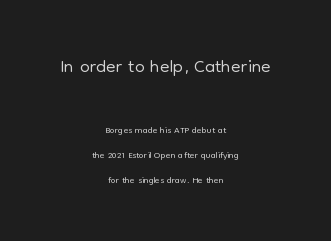
{"serif": "no", "italic": "no", "bold": "no", "weight": "light", "width": "normal", "stroke_contrast": "low", "x_height": "medium", "monospaced": "no", "underline": "no", "align": "center", "line_spacing_ratio": 1.8, "letter_spacing": "normal", "letter_spacing_em": 0.0, "larger_block": "first", "size_ratio": 2.0, "glyph_px": 28}
